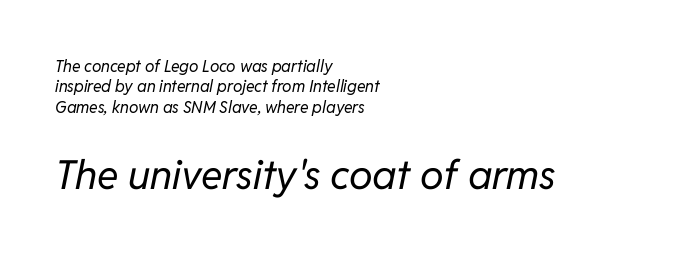
The image shows 40 px regular-weight type, italic (leaning right); set left-aligned, normal line spacing (1.28x), normal letter spacing, not underlined; the second (bottom) block is 2.5x larger; low stroke contrast and a medium x-height.
